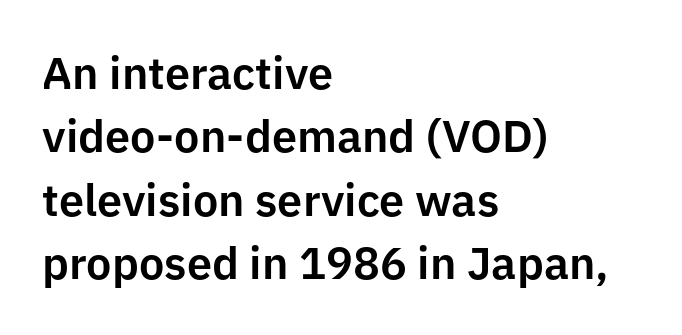
{"serif": "no", "italic": "no", "width": "normal", "stroke_contrast": "low", "x_height": "medium", "monospaced": "no", "underline": "no", "align": "left", "line_spacing": "normal", "line_spacing_ratio": 1.41, "letter_spacing": "normal", "letter_spacing_em": 0.0, "glyph_px": 45}
